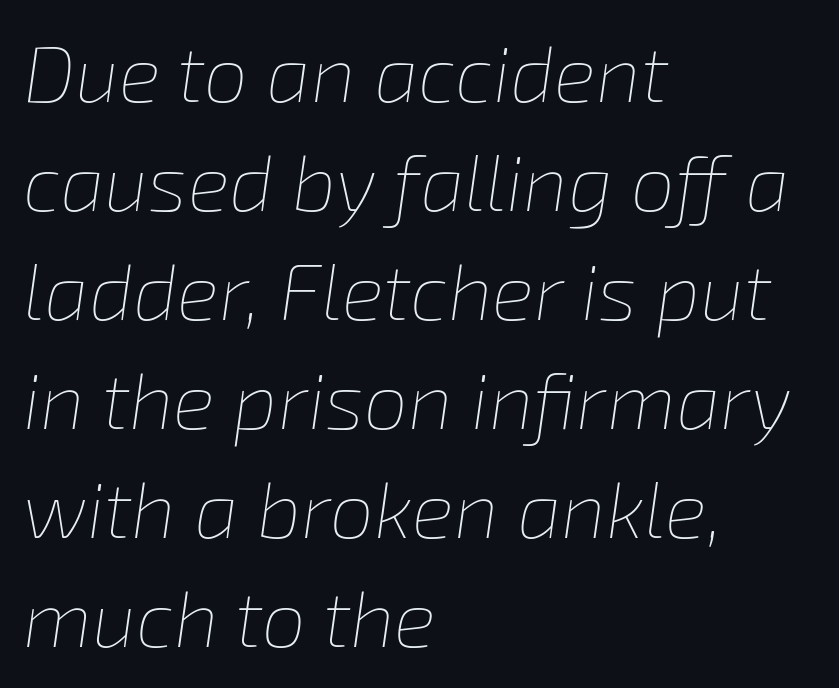
{"italic": "yes", "lean": "right", "slant_degrees": 8, "bold": "no", "weight": "thin", "width": "normal", "stroke_contrast": "low", "x_height": "medium", "monospaced": "no", "underline": "no", "align": "left", "line_spacing": "normal", "line_spacing_ratio": 1.38, "letter_spacing": "normal", "letter_spacing_em": 0.0, "glyph_px": 79}
